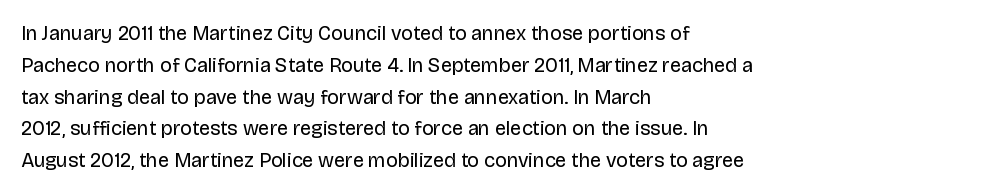
Q: Is the text bold? A: No.
Q: Is the text italic (slanted)? A: No, it is upright.
Q: Is the text underlined? A: No.
Q: How is the paragraph aligned? A: Left-aligned.
Q: Is the spacing between letters normal or unusually wide? A: Normal.
Q: Is the spacing between lines tight, normal or loose? A: Normal.
